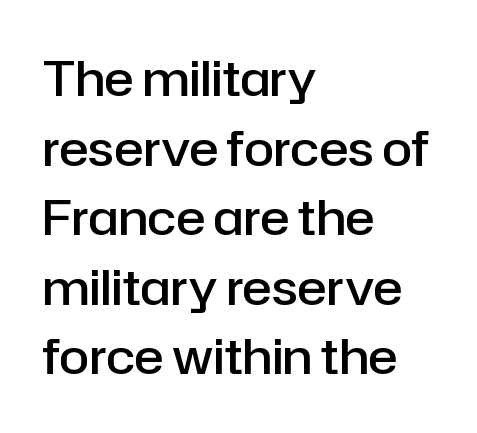
The paragraph has a hard left edge and a soft right edge. Is the letter spacing exaggerated? No — it looks like the ordinary default. The zone under the glyphs is completely vacant. Does the weight exceed regular? Yes, but only to semibold. Interline gaps are of average width in this sample.
